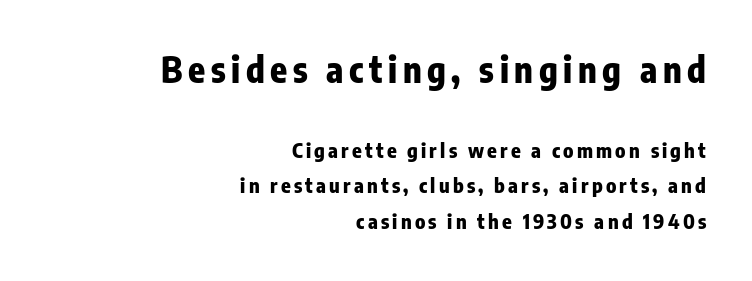
{"serif": "no", "italic": "no", "bold": "yes", "weight": "heavy", "width": "condensed", "stroke_contrast": "low", "x_height": "medium", "monospaced": "no", "underline": "no", "align": "right", "line_spacing_ratio": 1.79, "larger_block": "first", "size_ratio": 1.75, "glyph_px": 35}
